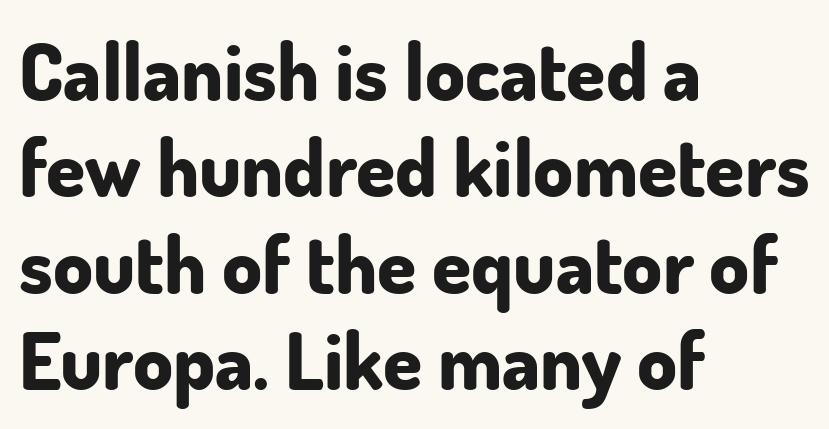
The image shows 79 px bold sans-serif type, upright; set left-aligned, line spacing 1.22x, normal letter spacing, not underlined; low stroke contrast and a small x-height.
